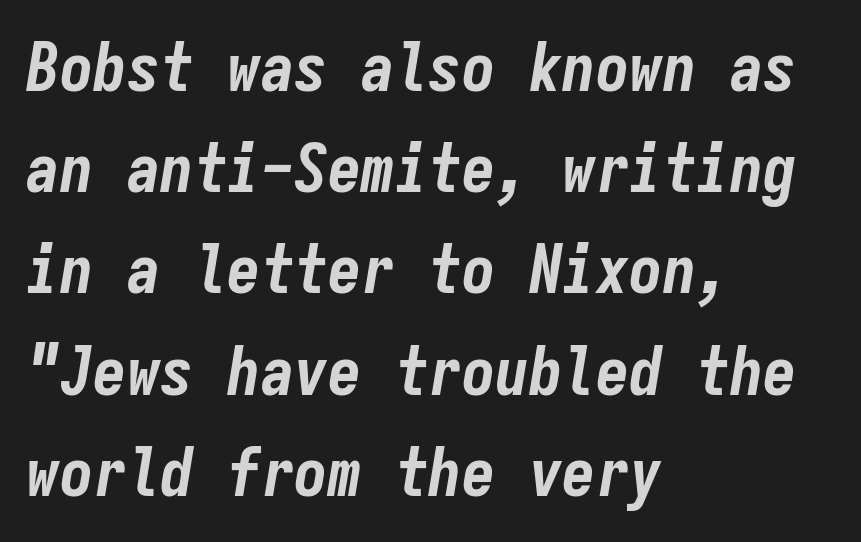
The image shows 67 px bold, condensed type, italic (leaning right), monospaced; set left-aligned, normal line spacing (1.51x), normal letter spacing, not underlined; low stroke contrast and a medium x-height.
